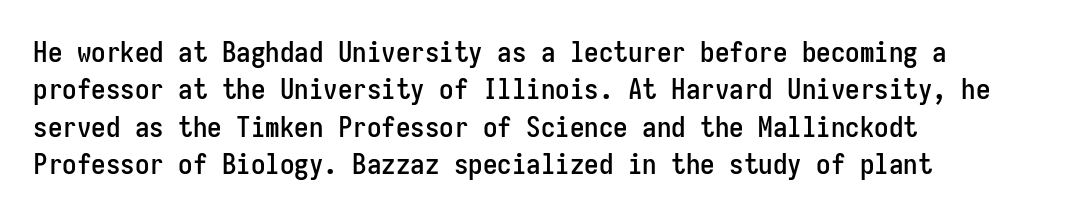
The axis of the letterforms is exactly vertical. The block of text has a typical density, with ordinary space between rows. The space beneath each line is pristine and unruled. Caption: standard tracking, unaltered. The letters march in equal steps, a hallmark of fixed-pitch type.
